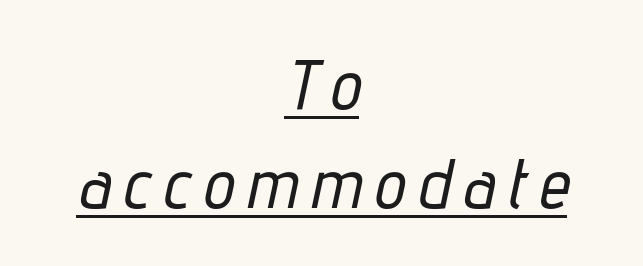
The rendering uses natural spacing where letterforms have individual widths. How would I describe the line gaps? Plain and ordinary. If you drew a line through each stem, it would be angled. Each line is balanced around a shared central axis. A continuous stroke trails under the words, as in a hyperlink.
